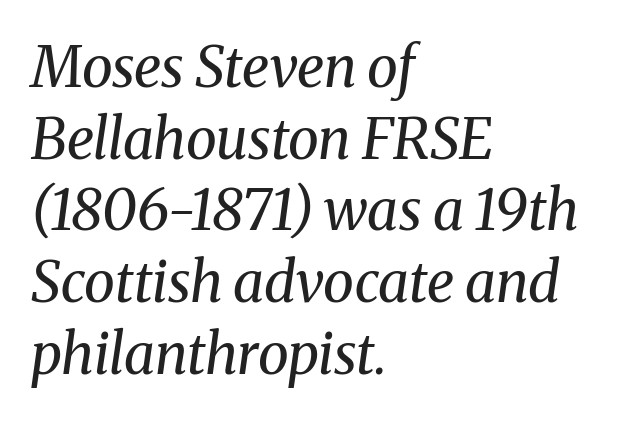
Q: Is the text bold? A: No.
Q: Is the text italic (slanted)? A: Yes, it leans right by about 8 degrees.
Q: Is the typeface a serif or a sans-serif typeface? A: Serif.
Q: Is the text underlined? A: No.
Q: How is the paragraph aligned? A: Left-aligned.
Q: Is the spacing between letters normal or unusually wide? A: Normal.
Q: Is the spacing between lines tight, normal or loose? A: Normal.
Q: Width (condensed, normal, or wide)? A: Normal.
Q: Stroke contrast? A: Medium.
Q: x-height? A: Medium.
Q: Monospaced? A: No.
